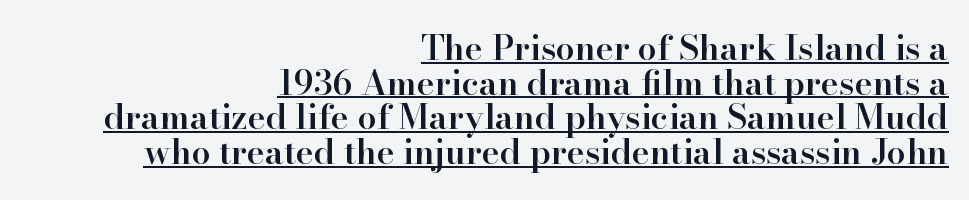
Q: Is the text bold? A: Semi-bold.
Q: Is the text italic (slanted)? A: No, it is upright.
Q: Is the typeface a serif or a sans-serif typeface? A: Serif.
Q: Is the text underlined? A: Yes.
Q: How is the paragraph aligned? A: Right-aligned.
Q: Is the spacing between letters normal or unusually wide? A: Normal.
Q: Is the spacing between lines tight, normal or loose? A: Tight.
Q: Width (condensed, normal, or wide)? A: Normal.
Q: Stroke contrast? A: High.
Q: x-height? A: Small.
Q: Monospaced? A: No.
